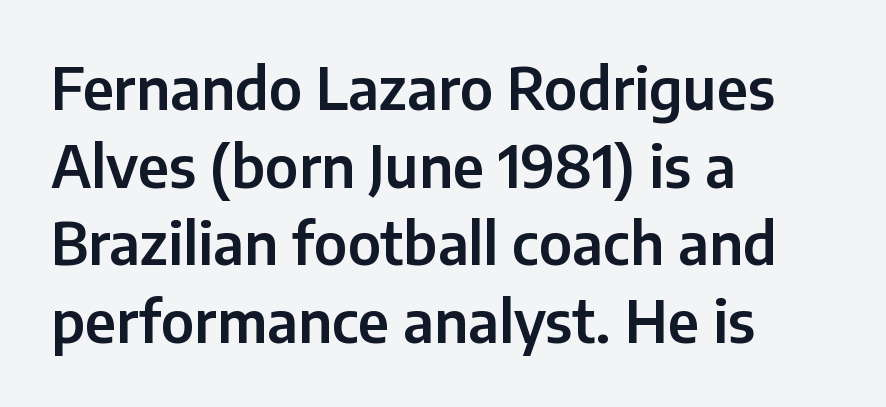
The image shows 57 px sans-serif type, upright; set left-aligned, normal line spacing (1.36x), normal letter spacing, not underlined; low stroke contrast and a medium x-height.
